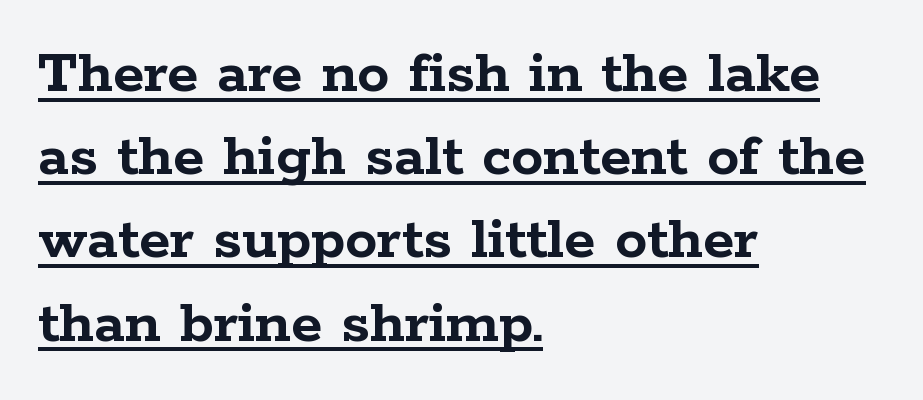
{"serif": "yes", "italic": "no", "bold": "yes", "weight": "semibold", "width": "wide", "stroke_contrast": "low", "x_height": "medium", "monospaced": "no", "underline": "yes", "align": "left", "line_spacing": "normal", "line_spacing_ratio": 1.3, "letter_spacing": "normal", "letter_spacing_em": 0.0, "glyph_px": 64}
